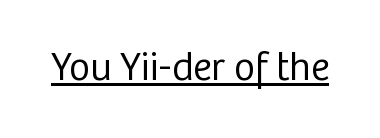
Nobody touched the tracking dial on this one. The axis of the letterforms is exactly vertical. This sample uses a sans-serif face. A baseline rule has been typeset under these characters. A typesetter would call this proportional, since set widths differ per character. The typesetting does not lean heavy: it is not bold.
